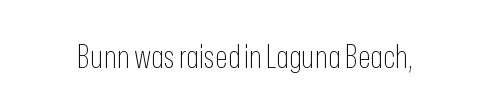
Q: Is the text bold? A: No.
Q: Is the text italic (slanted)? A: No, it is upright.
Q: Is the typeface a serif or a sans-serif typeface? A: Sans-serif.
Q: Is the text underlined? A: No.
Q: Is the spacing between letters normal or unusually wide? A: Normal.
Q: Width (condensed, normal, or wide)? A: Condensed.
Q: Stroke contrast? A: Low.
Q: x-height? A: Medium.
Q: Monospaced? A: No.
